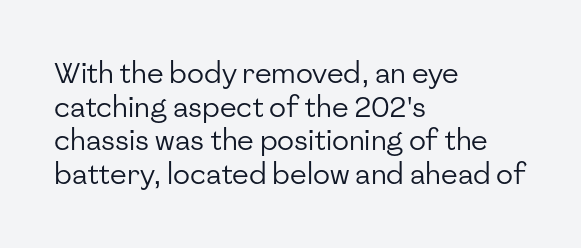
Each stroke keeps to a modest, everyday thickness or less. Plain, unruled lines of type. Which margin do the lines hug? The left one — the right edge is uneven. The letters advance in unequal steps, a hallmark of proportional type. Are there feet on the stems? There aren't — it's a sans. Standard letterfit; no display-style spreading of the glyphs.
